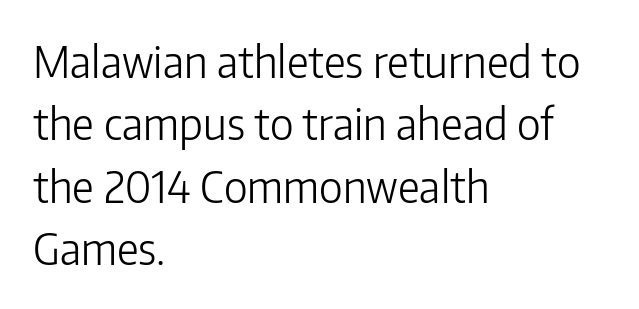
The image shows 43 px light sans-serif type, upright; set left-aligned, normal line spacing (1.45x), normal letter spacing, not underlined; low stroke contrast and a medium x-height.
